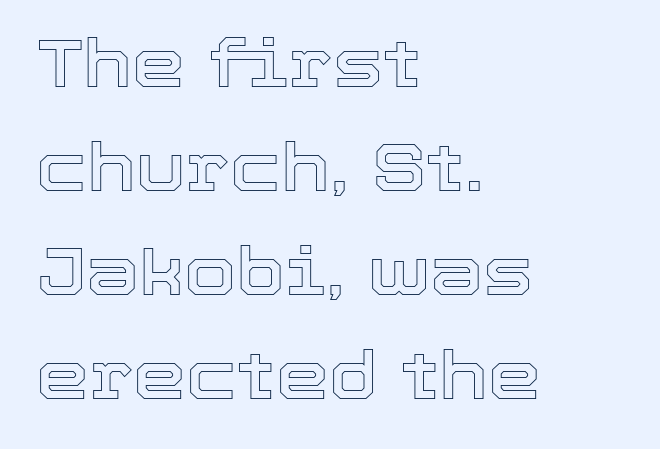
Q: Is the text italic (slanted)? A: No, it is upright.
Q: Is the text underlined? A: No.
Q: How is the paragraph aligned? A: Left-aligned.
Q: Is the spacing between letters normal or unusually wide? A: Normal.
Q: Is the spacing between lines tight, normal or loose? A: Normal.
Q: Width (condensed, normal, or wide)? A: Normal.
Q: x-height? A: Medium.
Q: Monospaced? A: No.
